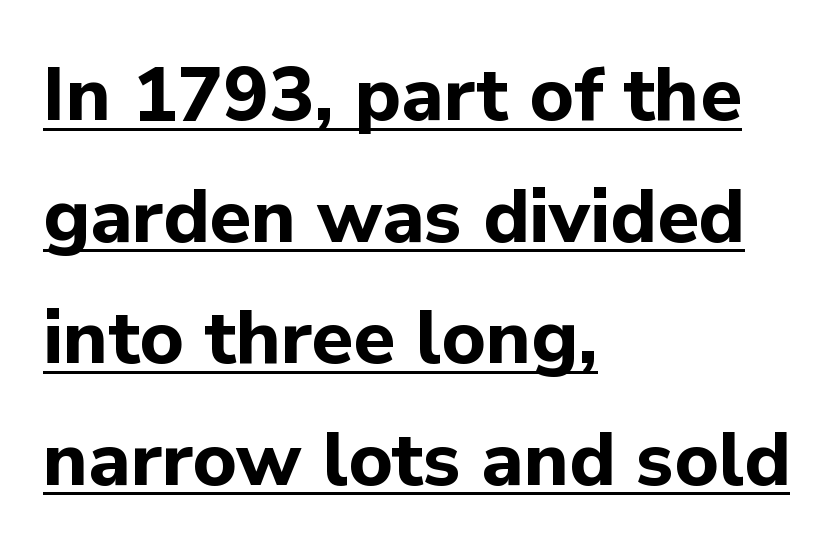
Observe the ordinary spacing: letters are neighbours, not strangers. This sample has the flowing, uneven cadence of proportional lettering. Does a line run under the words? Yes, clearly. Caption: multi-line text, flush left, ragged right. Set as a true bold cut, around the 700 mark. In terms of letterform style, serifs are entirely absent.
